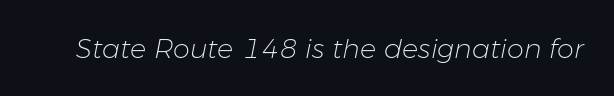
Q: Is the text bold? A: No.
Q: Is the text italic (slanted)? A: Yes, it leans right by about 11 degrees.
Q: Is the text underlined? A: No.
Q: Is the spacing between letters normal or unusually wide? A: Normal.
